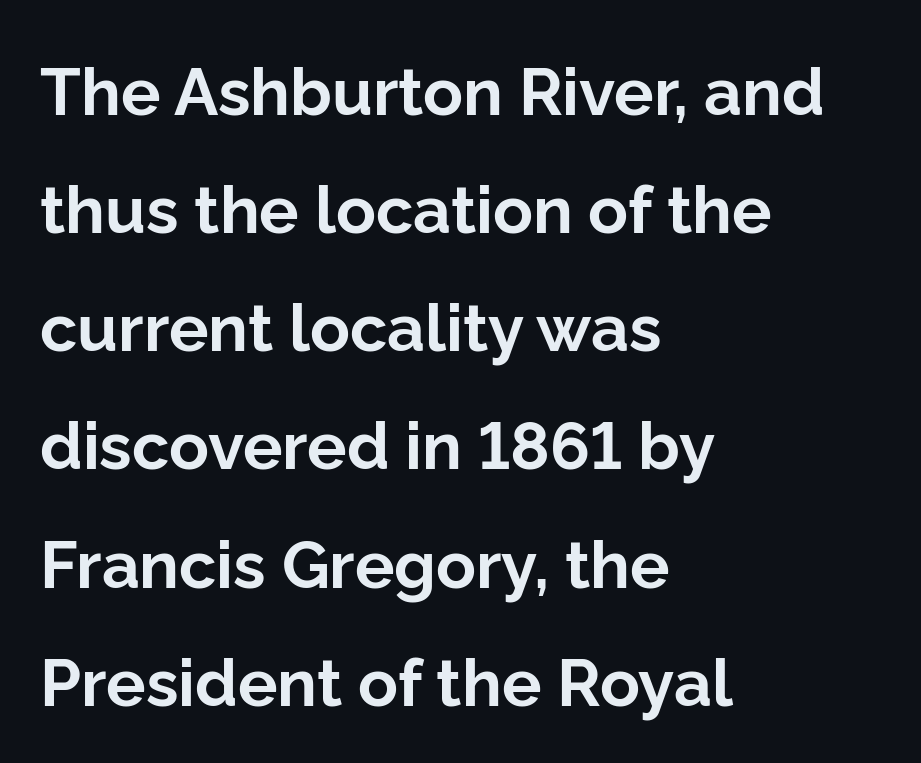
Q: Is the text bold? A: Yes.
Q: Is the text italic (slanted)? A: No, it is upright.
Q: Is the typeface a serif or a sans-serif typeface? A: Sans-serif.
Q: Is the text underlined? A: No.
Q: How is the paragraph aligned? A: Left-aligned.
Q: Is the spacing between letters normal or unusually wide? A: Normal.
Q: Width (condensed, normal, or wide)? A: Normal.
Q: Stroke contrast? A: Low.
Q: x-height? A: Medium.
Q: Monospaced? A: No.
